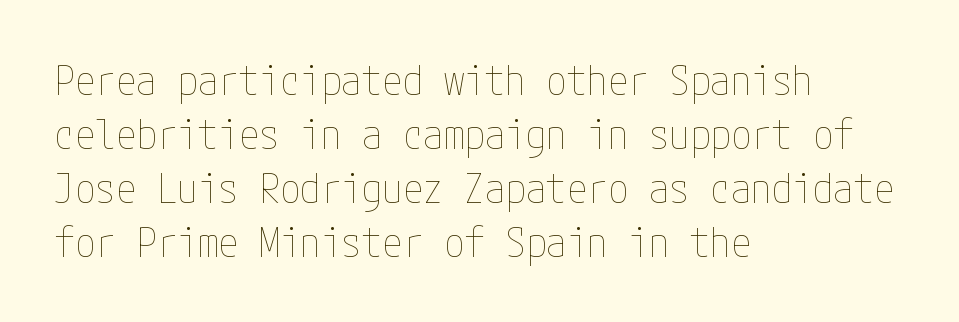
Q: Is the text bold? A: No.
Q: Is the text italic (slanted)? A: No, it is upright.
Q: Is the text underlined? A: No.
Q: How is the paragraph aligned? A: Left-aligned.
Q: Is the spacing between letters normal or unusually wide? A: Normal.
Q: Is the spacing between lines tight, normal or loose? A: Normal.
Q: Width (condensed, normal, or wide)? A: Condensed.
Q: Stroke contrast? A: Low.
Q: x-height? A: Medium.
